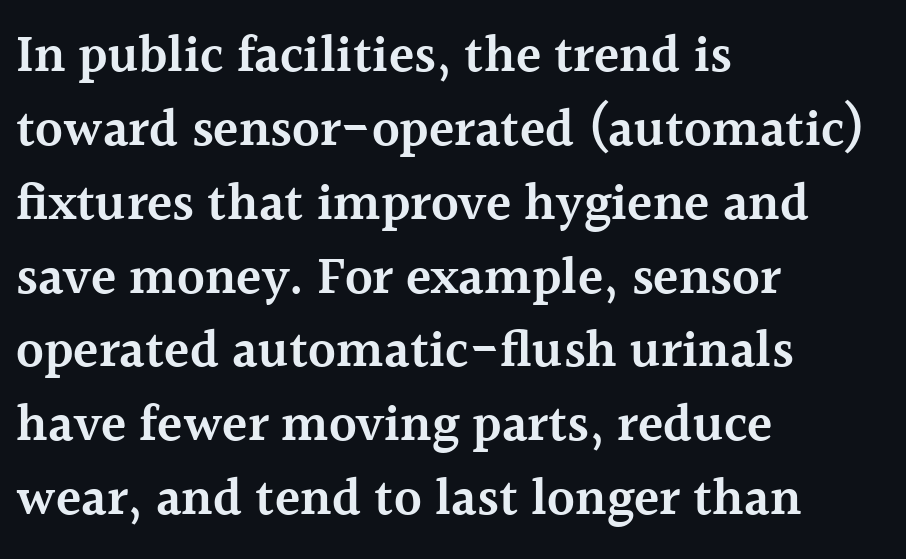
Q: Is the text bold? A: Semi-bold.
Q: Is the text italic (slanted)? A: No, it is upright.
Q: Is the typeface a serif or a sans-serif typeface? A: Serif.
Q: Is the text underlined? A: No.
Q: How is the paragraph aligned? A: Left-aligned.
Q: Is the spacing between letters normal or unusually wide? A: Normal.
Q: Is the spacing between lines tight, normal or loose? A: Normal.
Q: Width (condensed, normal, or wide)? A: Normal.
Q: x-height? A: Medium.
Q: Monospaced? A: No.
